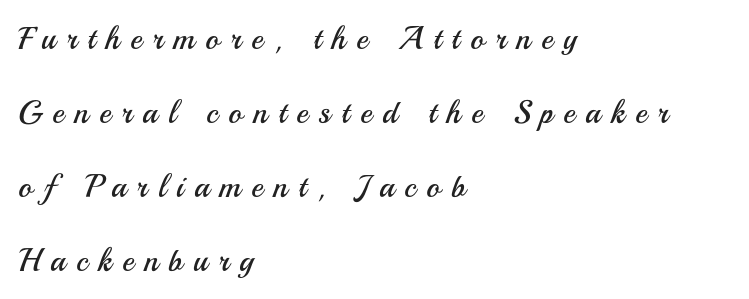
The vertical gap from one line to the next is large. One-word summary of the alignment: left. Check the space under the baseline: it is left empty. Loose tracking; the words dissolve into strings of separated letters.
